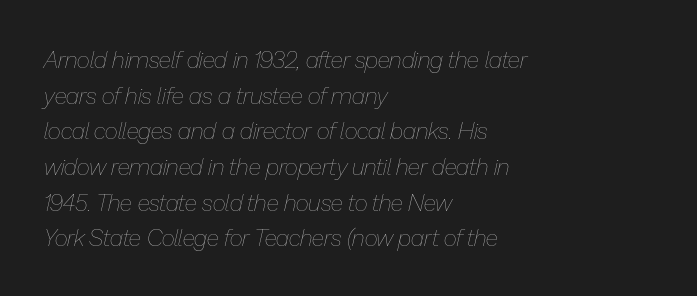
Q: Is the text bold? A: No.
Q: Is the text italic (slanted)? A: Yes, it leans right by about 13 degrees.
Q: Is the text underlined? A: No.
Q: How is the paragraph aligned? A: Left-aligned.
Q: Is the spacing between letters normal or unusually wide? A: Normal.
Q: Is the spacing between lines tight, normal or loose? A: Normal.
